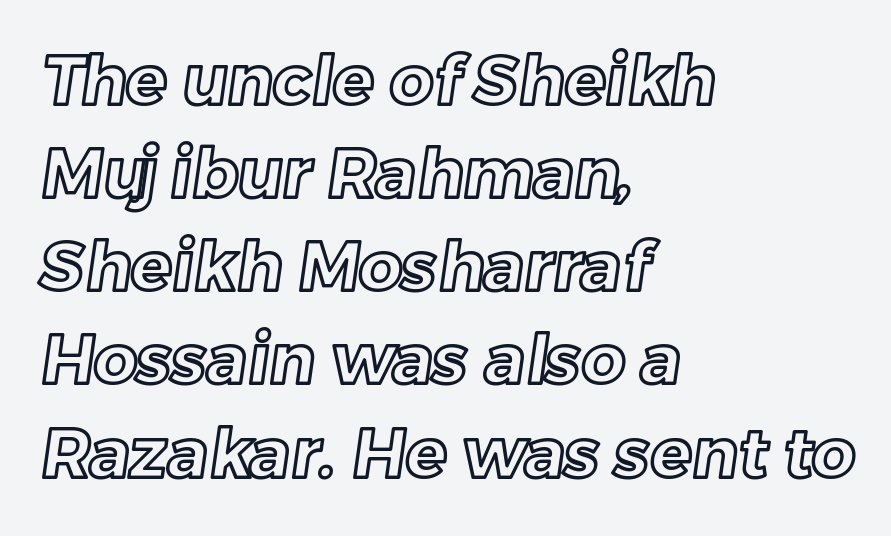
The image shows 68 px text type; set left-aligned, normal line spacing (1.37x), normal letter spacing, not underlined; a medium x-height.
